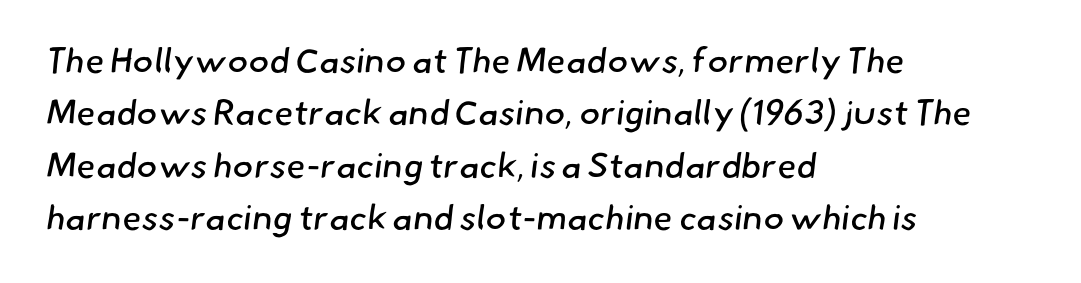
Leftover space on each line is placed entirely after the last word. Plain, unruled lines of type. The weight would be labelled regular, book, light, or lighter still. The rendering uses natural spacing where letterforms have individual widths. This rendering employs a face without finishing strokes, i.e., a sans-serif.
